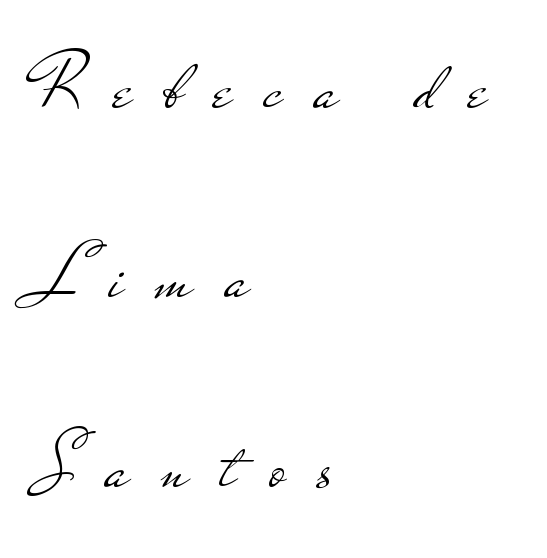
Q: Is the text bold? A: No.
Q: Is the text italic (slanted)? A: Yes.
Q: Is the typeface a serif or a sans-serif typeface? A: Sans-serif.
Q: Is the text underlined? A: No.
Q: How is the paragraph aligned? A: Left-aligned.
Q: Is the spacing between letters normal or unusually wide? A: Unusually wide.
Q: Is the spacing between lines tight, normal or loose? A: Loose.
Q: Width (condensed, normal, or wide)? A: Wide.
Q: Stroke contrast? A: Low.
Q: x-height? A: Small.
Q: Monospaced? A: No.
